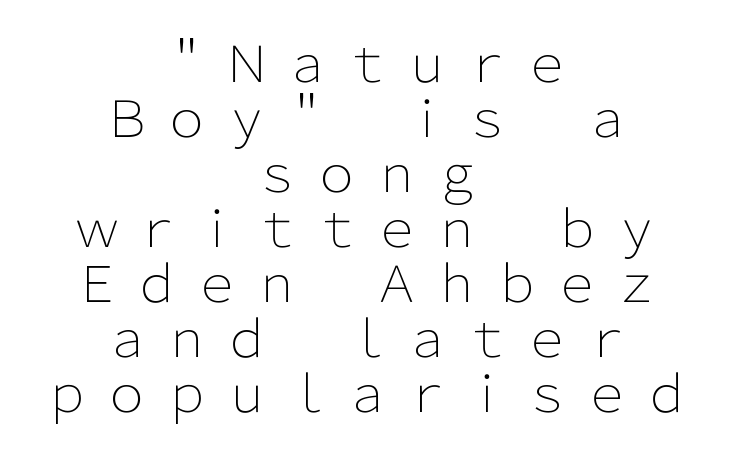
This sample trades vertical openness for compactness between lines. This sample uses a sans-serif face. Visually the block forms a symmetrical silhouette, jagged on both flanks. Does the lettering tilt? It doesn't — this is upright.
